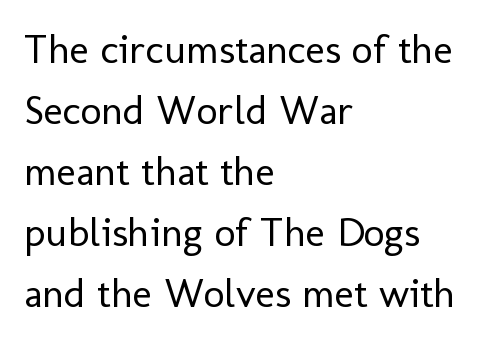
This sample has the flowing, uneven cadence of proportional lettering. This is sans-serif lettering, the kind often seen on screens and signage. This rendering leaves character spacing at its baseline value. The font's upright variant was chosen for this text. Horizontal bands of white between lines are of average thickness.
